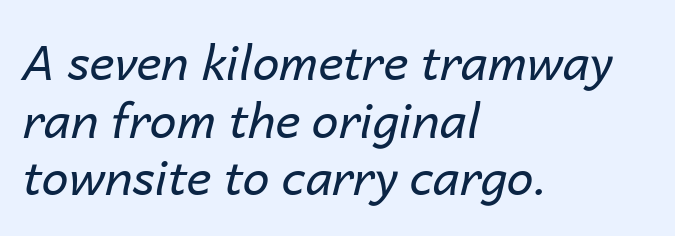
{"italic": "yes", "lean": "right", "slant_degrees": 14, "bold": "no", "weight": "regular", "width": "normal", "stroke_contrast": "low", "x_height": "medium", "monospaced": "no", "underline": "no", "align": "left", "line_spacing_ratio": 1.2, "letter_spacing": "normal", "letter_spacing_em": 0.0, "glyph_px": 48}
